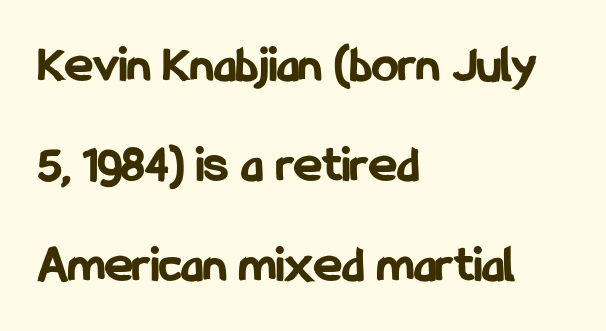
Q: Is the text bold? A: Yes.
Q: Is the text italic (slanted)? A: No, it is upright.
Q: Is the typeface a serif or a sans-serif typeface? A: Sans-serif.
Q: Is the text underlined? A: No.
Q: How is the paragraph aligned? A: Left-aligned.
Q: Is the spacing between letters normal or unusually wide? A: Normal.
Q: Width (condensed, normal, or wide)? A: Condensed.
Q: Stroke contrast? A: Low.
Q: x-height? A: Medium.
Q: Monospaced? A: No.
